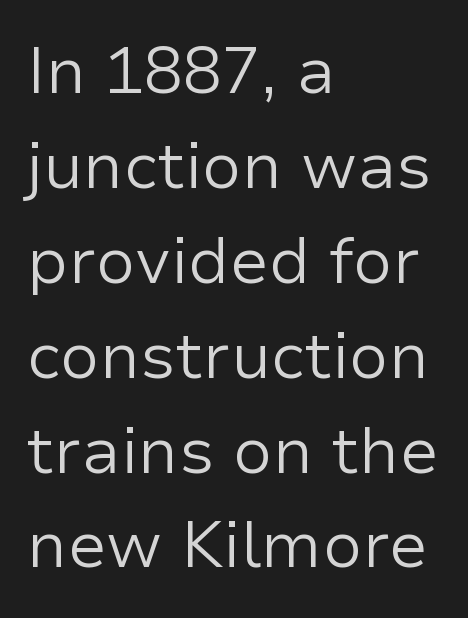
Q: Is the text bold? A: No.
Q: Is the text italic (slanted)? A: No, it is upright.
Q: Is the typeface a serif or a sans-serif typeface? A: Sans-serif.
Q: Is the text underlined? A: No.
Q: How is the paragraph aligned? A: Left-aligned.
Q: Is the spacing between letters normal or unusually wide? A: Normal.
Q: Is the spacing between lines tight, normal or loose? A: Normal.
Q: Width (condensed, normal, or wide)? A: Normal.
Q: Stroke contrast? A: Low.
Q: x-height? A: Medium.
Q: Monospaced? A: No.
